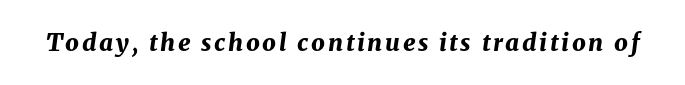
Q: Is the text bold? A: Yes.
Q: Is the text italic (slanted)? A: Yes, it leans right by about 8 degrees.
Q: Is the text underlined? A: No.
